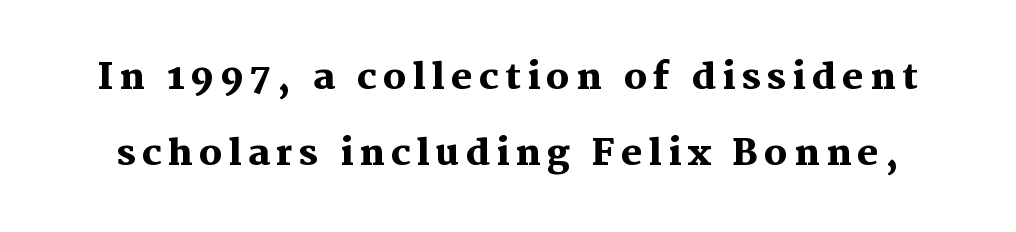
The image shows 36 px heavy serif type, upright; set loose line spacing (2.11x), not underlined; medium stroke contrast and a medium x-height.
